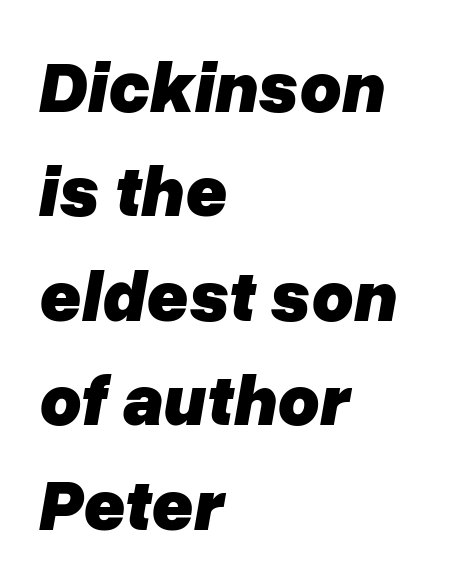
The image shows 72 px heavy type, italic (leaning right); set left-aligned, normal line spacing (1.45x), normal letter spacing, not underlined; low stroke contrast and a medium x-height.
